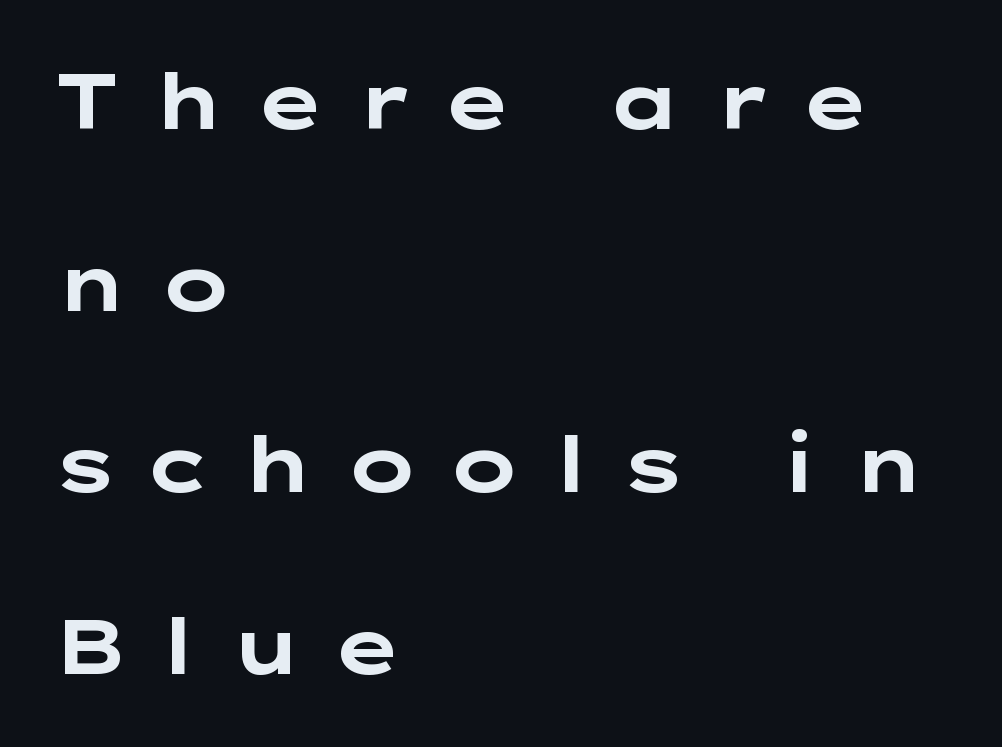
The designer went with a sans here, leaving each stem footless. Nobody drew a line under any word here. Each new line begins a long way beneath the previous one. Is the letter spacing exaggerated? Yes — the characters are pushed far apart. Layout note: lines flush left. What weight is shown? A full bold with thick strokes.
